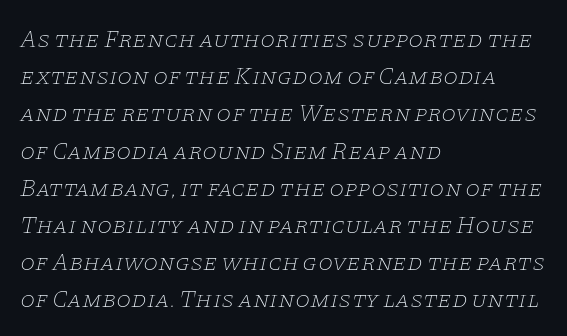
The letterforms sit shoulder to shoulder at normal distance. Stroke thickness stays within the range of a standard reading face or lighter. This rendering features lettering with no underline. Rows of type keep a routine distance in the vertical direction. Compared with a centered layout, this one pins lines to the left instead. The rendering applies a slant to the glyphs.
